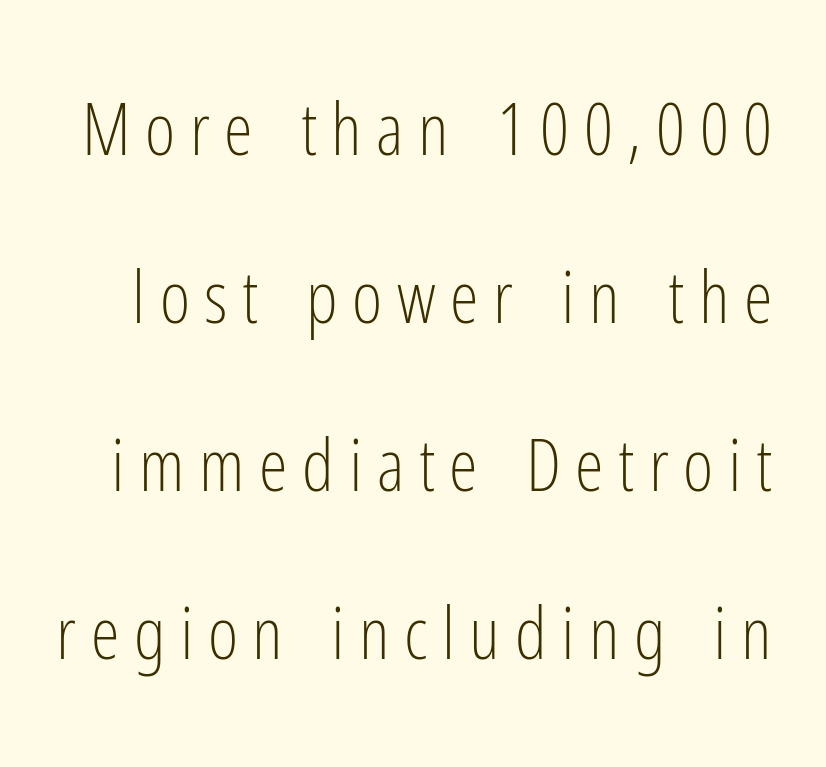
Q: Is the text bold? A: No.
Q: Is the text italic (slanted)? A: No, it is upright.
Q: Is the typeface a serif or a sans-serif typeface? A: Sans-serif.
Q: Is the text underlined? A: No.
Q: Is the spacing between letters normal or unusually wide? A: Unusually wide.
Q: Is the spacing between lines tight, normal or loose? A: Loose.
Q: Width (condensed, normal, or wide)? A: Condensed.
Q: Stroke contrast? A: Low.
Q: x-height? A: Medium.
Q: Monospaced? A: No.
